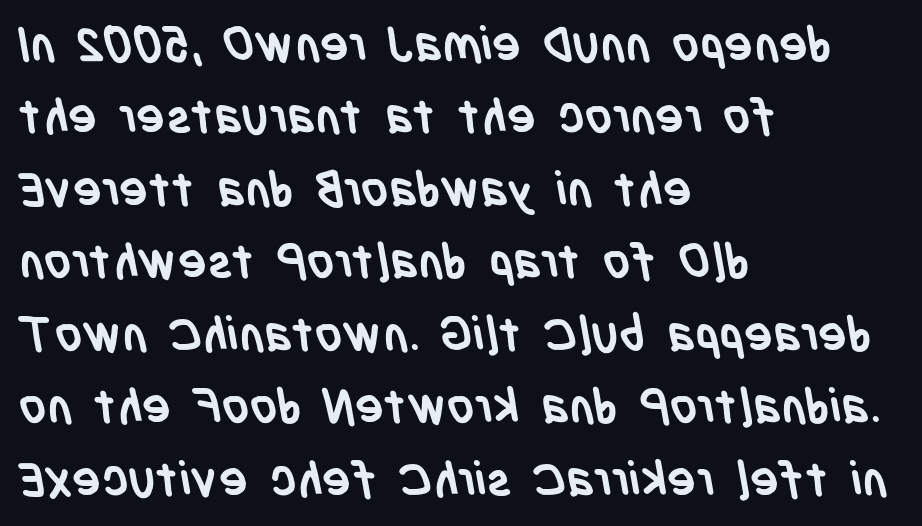
The image shows 48 px semibold, condensed sans-serif type; set left-aligned, normal line spacing (1.51x), normal letter spacing, not underlined; low stroke contrast and a large x-height.
